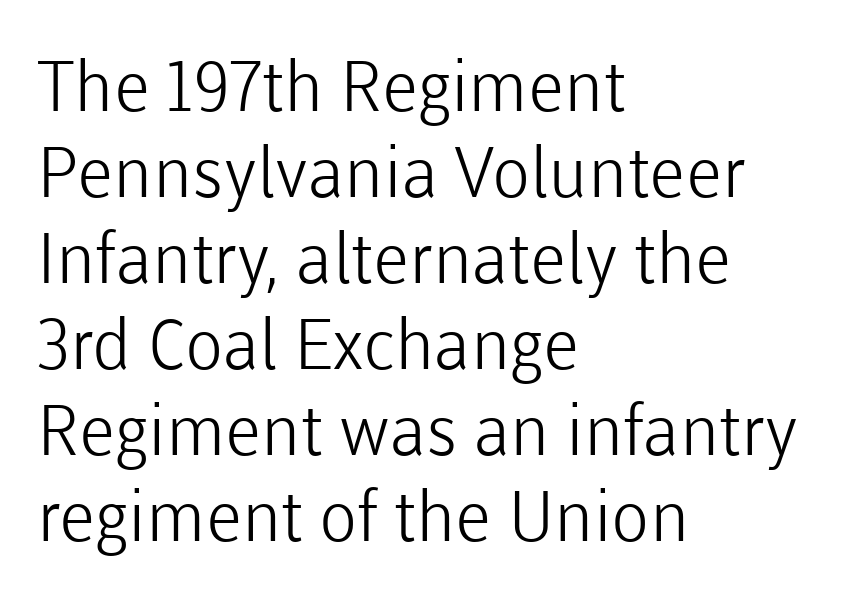
The image shows 70 px light sans-serif type, upright; set left-aligned, line spacing 1.23x, normal letter spacing, not underlined; low stroke contrast and a medium x-height.
